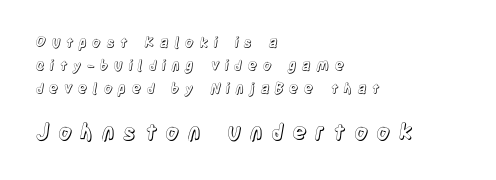
Q: Is the text italic (slanted)? A: Yes.
Q: Is the text underlined? A: No.
Q: How is the paragraph aligned? A: Left-aligned.
Q: Is the spacing between letters normal or unusually wide? A: Unusually wide.
Q: Is the spacing between lines tight, normal or loose? A: Normal.
Q: Which block of text is set in a larger size, the first (top) or the second (bottom)? A: The second (bottom) one.
